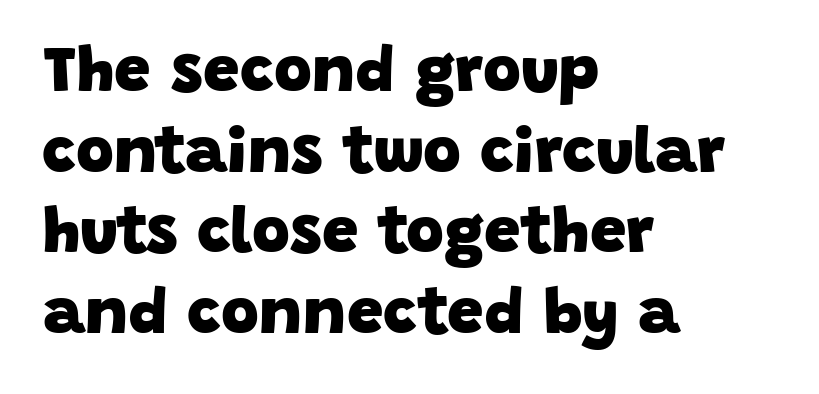
Q: Is the text bold? A: Yes.
Q: Is the typeface a serif or a sans-serif typeface? A: Sans-serif.
Q: Is the text underlined? A: No.
Q: How is the paragraph aligned? A: Left-aligned.
Q: Is the spacing between letters normal or unusually wide? A: Normal.
Q: Width (condensed, normal, or wide)? A: Normal.
Q: Stroke contrast? A: Low.
Q: x-height? A: Large.
Q: Monospaced? A: No.
